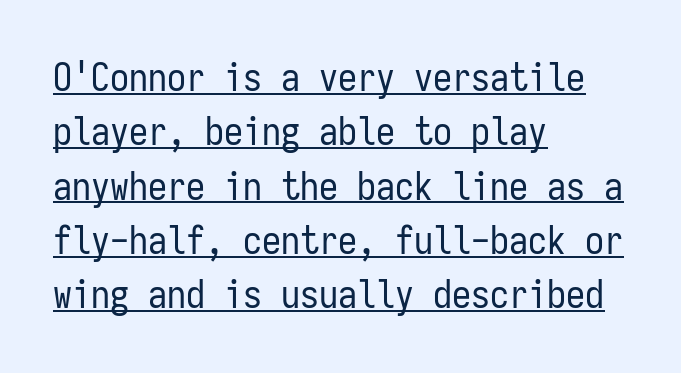
The image shows 38 px regular-weight, condensed sans-serif type, upright, monospaced; set left-aligned, normal line spacing (1.43x), normal letter spacing, underlined; low stroke contrast and a medium x-height.
